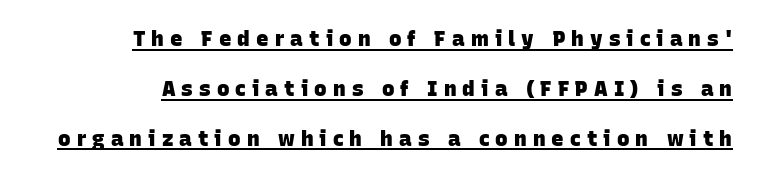
Has an underline been added? It has. Glyph-to-glyph distance is far greater than everyday printed text. If you measured baseline to baseline, you'd find a long distance. The rendering uses a bold face; every stroke is thick and dark. Horizontally, the lines are justified to the trailing edge only.
